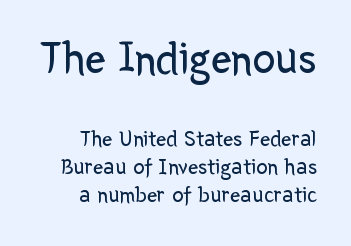
{"serif": "no", "italic": "no", "bold": "no", "weight": "regular", "width": "normal", "stroke_contrast": "low", "x_height": "medium", "monospaced": "no", "underline": "no", "align": "right", "line_spacing_ratio": 1.21, "letter_spacing": "normal", "letter_spacing_em": 0.0, "larger_block": "first", "size_ratio": 2.0, "glyph_px": 46}
